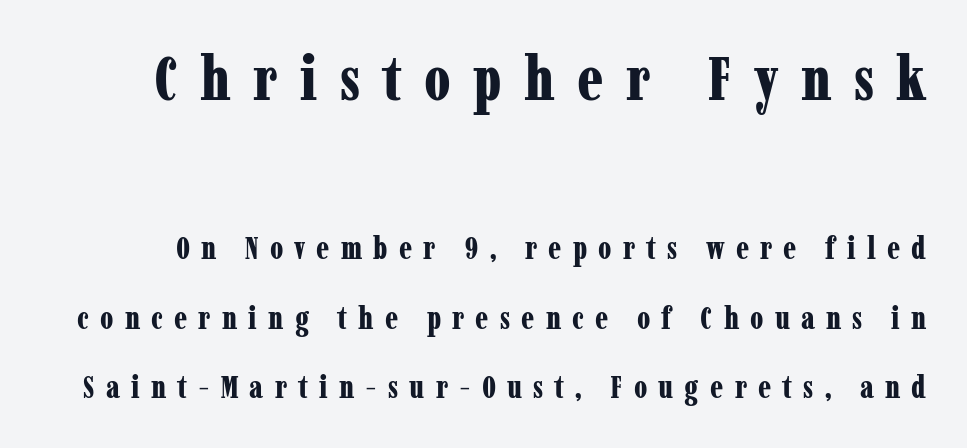
The image shows 62 px bold, condensed serif type, upright; set loose line spacing (2.24x), unusually wide letter spacing (+0.36 em), not underlined; the first (top) block is 2.0x larger; low stroke contrast and a medium x-height.
